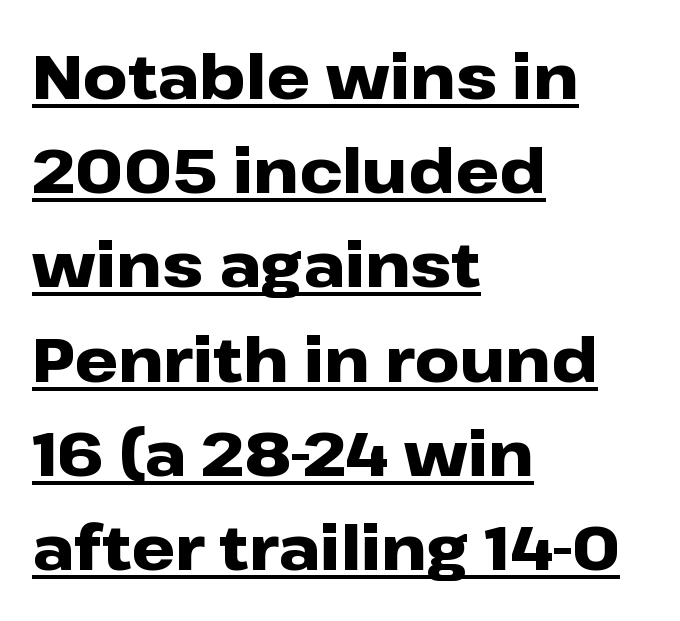
{"serif": "no", "italic": "no", "bold": "yes", "weight": "heavy", "width": "wide", "stroke_contrast": "low", "x_height": "medium", "monospaced": "no", "underline": "yes", "align": "left", "line_spacing": "normal", "line_spacing_ratio": 1.52, "letter_spacing": "normal", "letter_spacing_em": 0.0, "glyph_px": 62}
